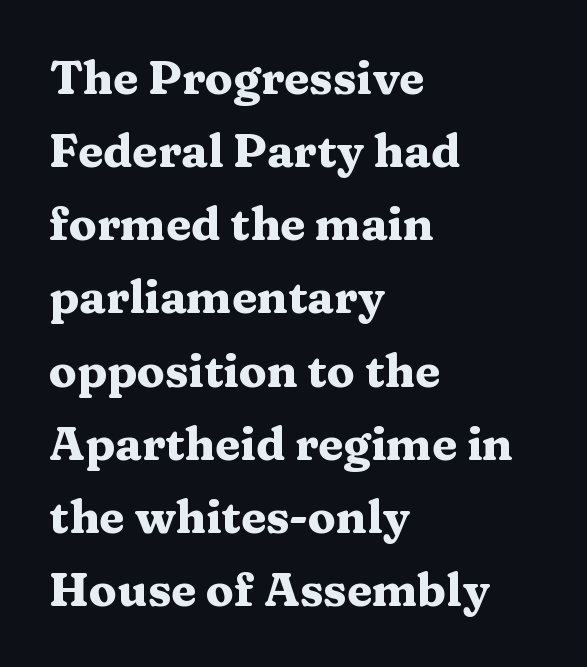
{"serif": "yes", "italic": "no", "bold": "yes", "weight": "heavy", "width": "wide", "stroke_contrast": "medium", "x_height": "medium", "monospaced": "no", "underline": "no", "align": "left", "line_spacing": "normal", "line_spacing_ratio": 1.59, "letter_spacing": "normal", "letter_spacing_em": 0.0, "glyph_px": 46}
